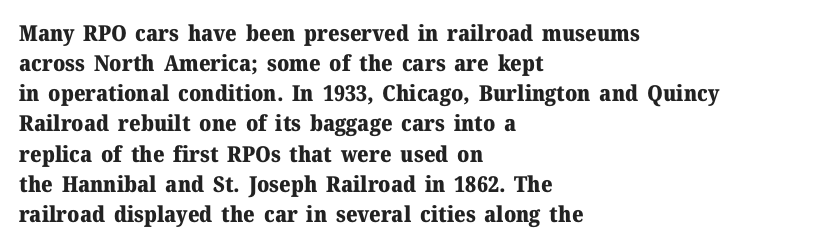
The paragraph shown leans on its left margin. This block has exactly the height ordinary leading produces. Italic: no, the glyphs are upright roman. The baseline area is clear.
